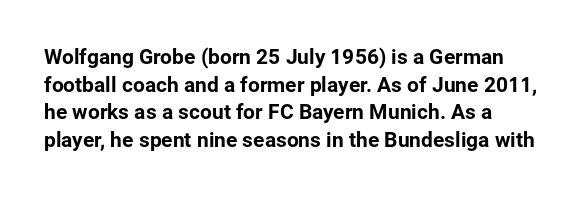
Every character sits straight up, as roman type does. Decoration check: the copy has no underline. A normal amount of white space separates one row of letters from the next. The passage shown has conventional tracking throughout.
